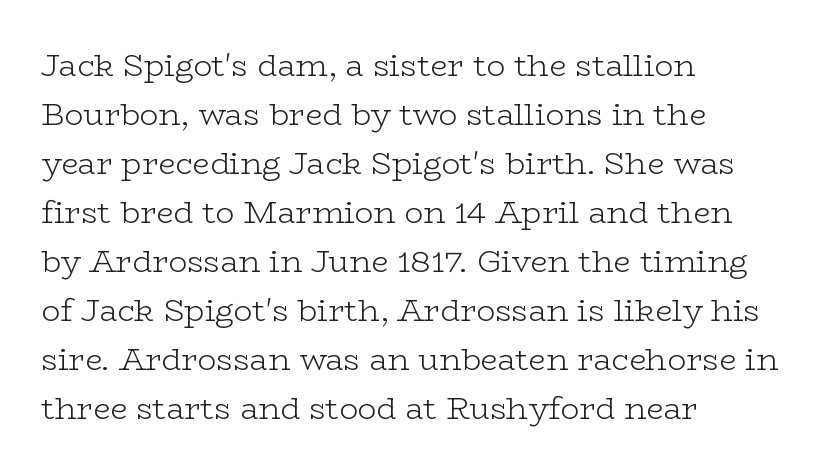
In terms of posture, this sample is upright. The passage shown stacks its lines at a standard gap. The tracking reads as untouched default to a designer's eye. The font family rendered here belongs to the serif group. Where is the straight margin? On the left. Character widths vary here, with narrow letters taking less room than wide ones.
